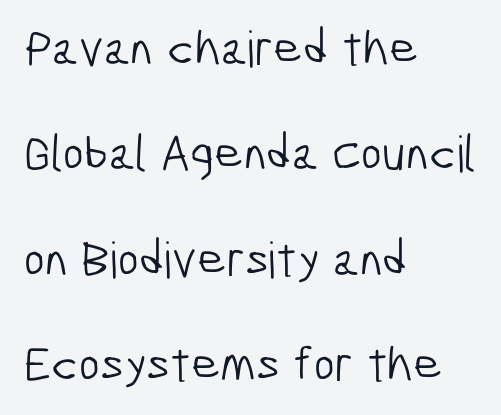
The image shows 50 px light, condensed sans-serif type; set left-aligned, loose line spacing (2.11x), normal letter spacing, not underlined; low stroke contrast and a medium x-height.
